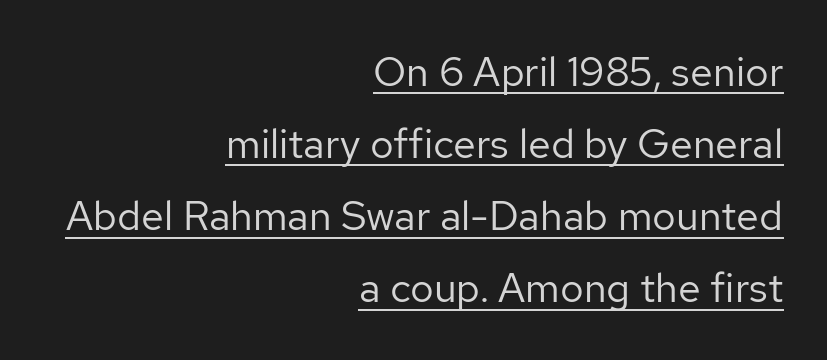
The passage shown is not bold in any degree. These lines are rendered in a variable-pitch font. I'd call this a sans setting — the letters go barefoot. Unlike italic type, these characters show no tilt at all. These lines stack with their right ends in a neat column. The type is set solid horizontally, with unmodified tracking.
